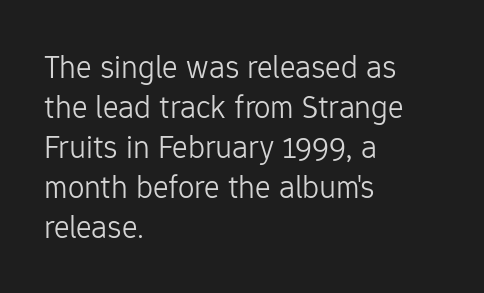
The image shows 33 px light sans-serif type, upright; set left-aligned, line spacing 1.21x, normal letter spacing, not underlined; low stroke contrast and a medium x-height.
